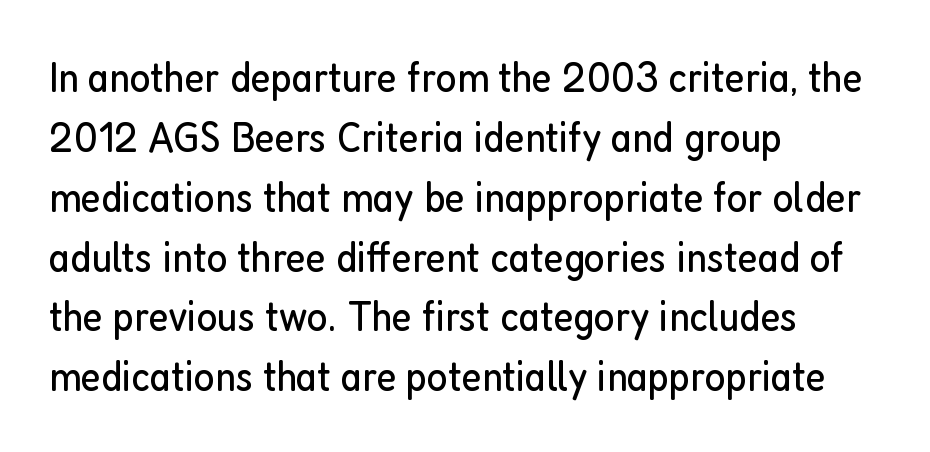
The image shows 44 px regular-weight, condensed sans-serif type, upright; set left-aligned, normal line spacing (1.36x), normal letter spacing, not underlined; low stroke contrast and a medium x-height.
